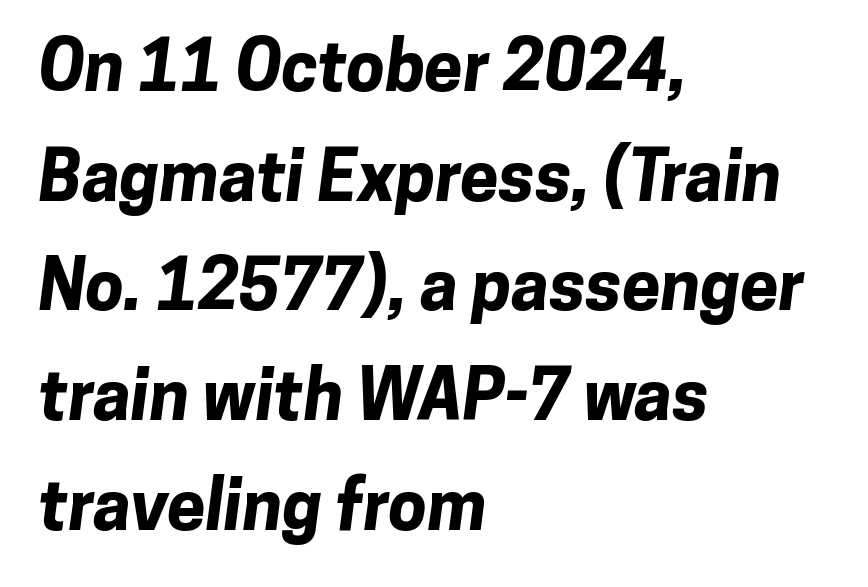
A normal amount of white space separates one row of letters from the next. Each glyph is drawn with heavy, bold strokes. Leftover space on each line is placed entirely after the last word. Is this a fixed-width face? No — the glyphs have proportional, varying widths.
